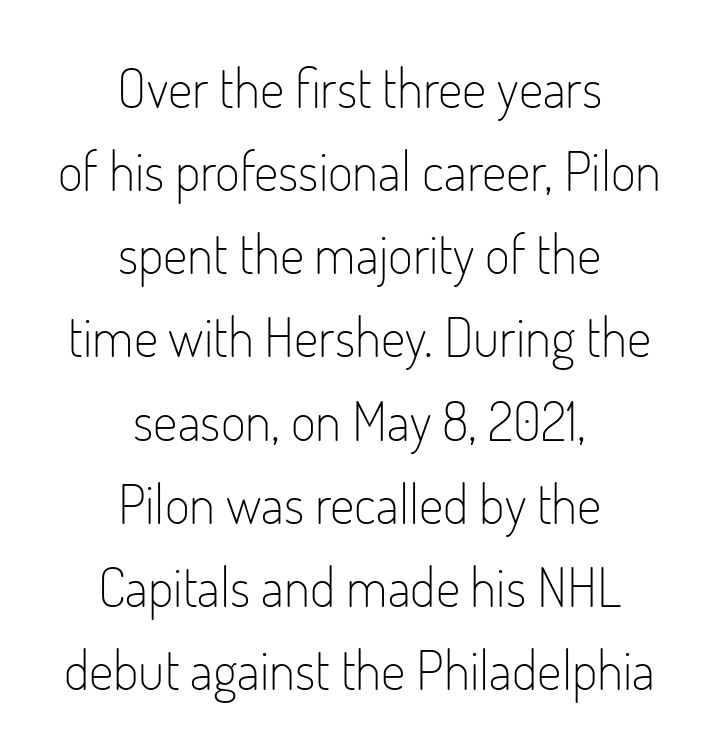
Q: Is the text bold? A: No.
Q: Is the text italic (slanted)? A: No, it is upright.
Q: Is the typeface a serif or a sans-serif typeface? A: Sans-serif.
Q: Is the text underlined? A: No.
Q: How is the paragraph aligned? A: Centered.
Q: Is the spacing between letters normal or unusually wide? A: Normal.
Q: Is the spacing between lines tight, normal or loose? A: Normal.
Q: Width (condensed, normal, or wide)? A: Condensed.
Q: Stroke contrast? A: Low.
Q: x-height? A: Small.
Q: Monospaced? A: No.
